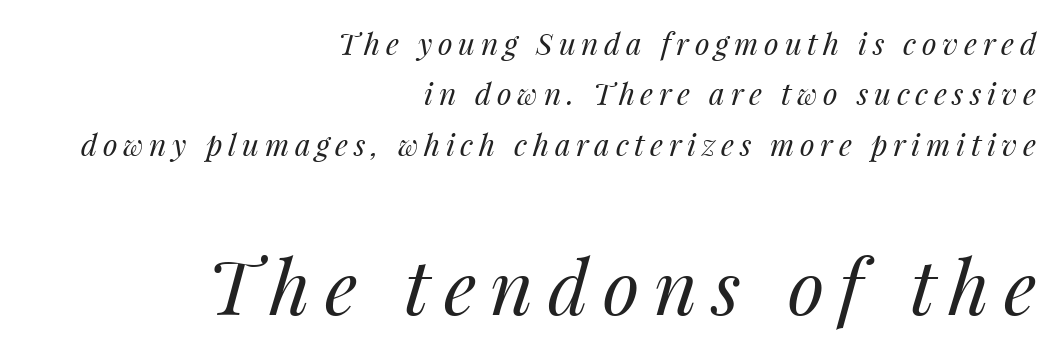
The space directly below the letters is spotless. The rendering uses natural spacing where letterforms have individual widths. Each new line begins a customary step beneath the previous one. Note: smaller setting up top, larger setting below. Weight class: somewhere from thin through regular. The ragged edge is on the left, which tells us the setting is flush right.
